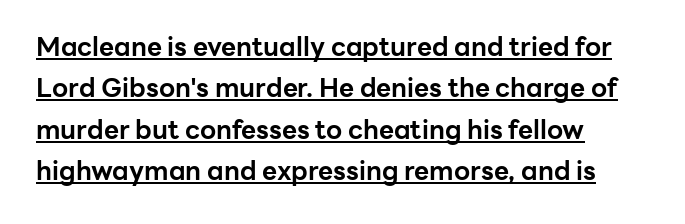
{"italic": "no", "bold": "yes", "underline": "yes", "align": "left", "line_spacing": "normal", "line_spacing_ratio": 1.59, "letter_spacing": "normal", "letter_spacing_em": 0.0, "glyph_px": 26}
